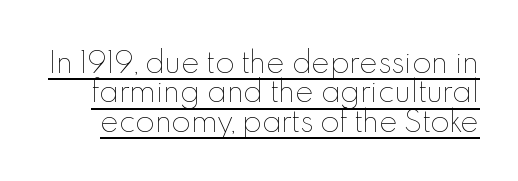
{"italic": "no", "bold": "no", "weight": "thin", "width": "normal", "x_height": "small", "monospaced": "no", "underline": "yes", "line_spacing": "tight", "line_spacing_ratio": 1.05, "letter_spacing": "normal", "letter_spacing_em": 0.0, "glyph_px": 28}
